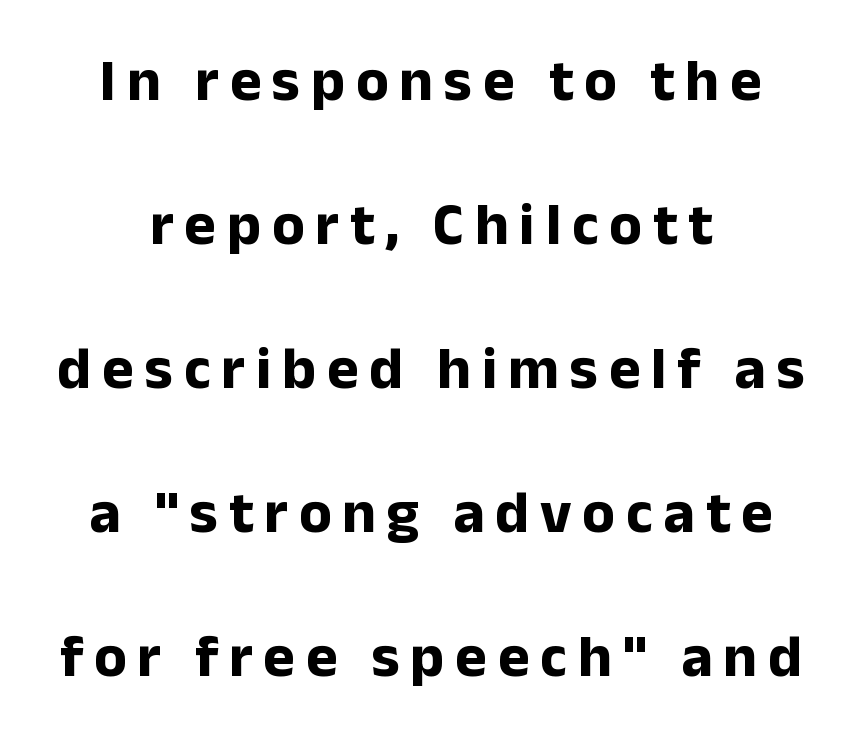
Q: Is the text bold? A: Yes.
Q: Is the text italic (slanted)? A: No, it is upright.
Q: Is the typeface a serif or a sans-serif typeface? A: Sans-serif.
Q: Is the text underlined? A: No.
Q: How is the paragraph aligned? A: Centered.
Q: Is the spacing between lines tight, normal or loose? A: Loose.
Q: Width (condensed, normal, or wide)? A: Normal.
Q: Stroke contrast? A: Low.
Q: x-height? A: Medium.
Q: Monospaced? A: No.
